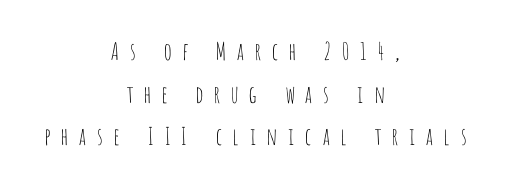
The image shows 24 px text type, upright; set centered, line spacing 1.78x, unusually wide letter spacing (+0.38 em), not underlined.
